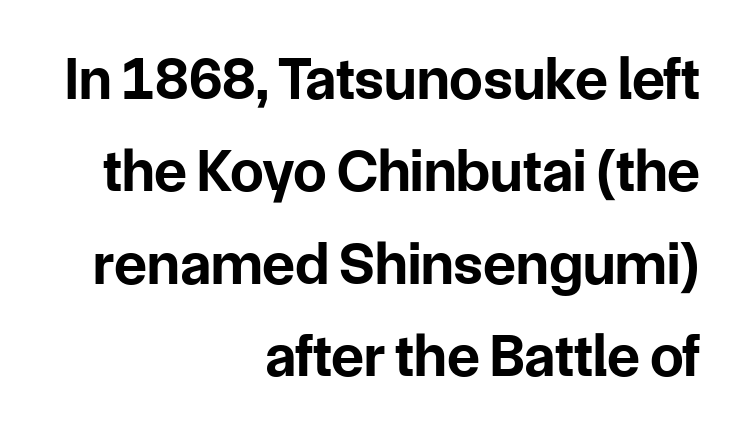
The image shows 60 px bold sans-serif type, upright; set right-aligned, normal line spacing (1.54x), normal letter spacing, not underlined; low stroke contrast and a medium x-height.
